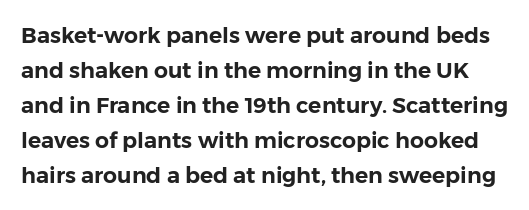
The image shows 22 px text type, upright; set normal line spacing (1.59x), normal letter spacing, not underlined.
